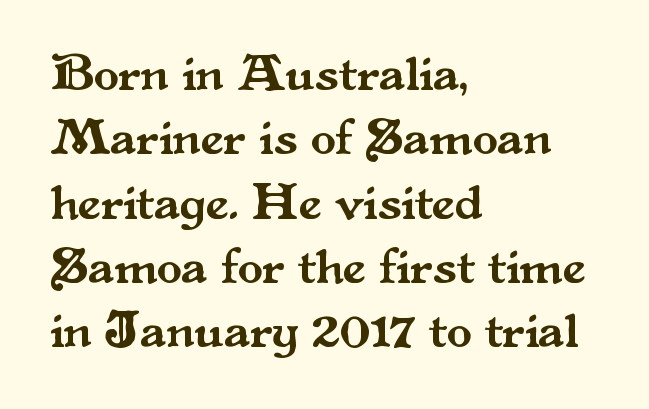
The image shows 51 px serif type, upright; set left-aligned, normal line spacing (1.26x), normal letter spacing, not underlined; medium stroke contrast and a small x-height.
